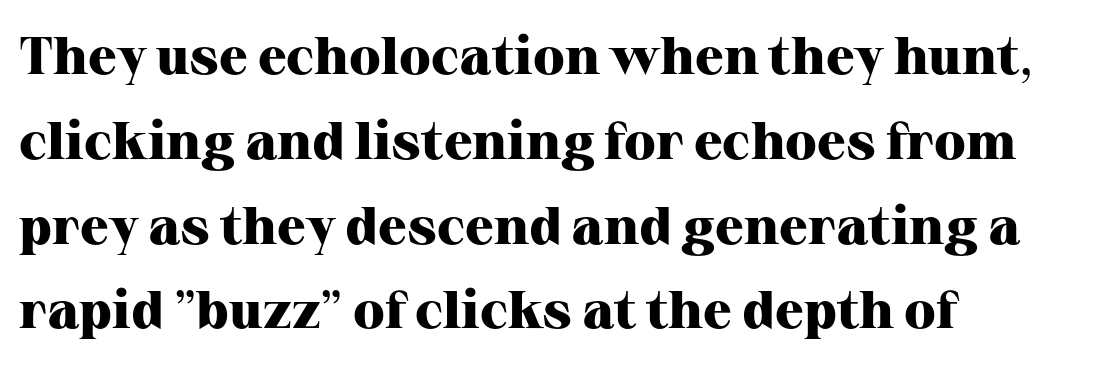
Little horizontal feet cap the strokes, marking this as serif type. Thick stems and heavy bowls — unmistakably bold. The paragraph has a hard left edge and a soft right edge. Summary of vertical rhythm: regular, with standard interline spacing. The rendering uses natural spacing where letterforms have individual widths. A typesetter would mark this as roman, not italic.
